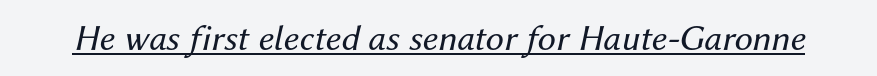
{"italic": "yes", "lean": "right", "slant_degrees": 12, "bold": "no", "weight": "regular", "width": "normal", "stroke_contrast": "medium", "x_height": "medium", "monospaced": "no", "underline": "yes", "letter_spacing": "normal", "letter_spacing_em": 0.0, "glyph_px": 37}
